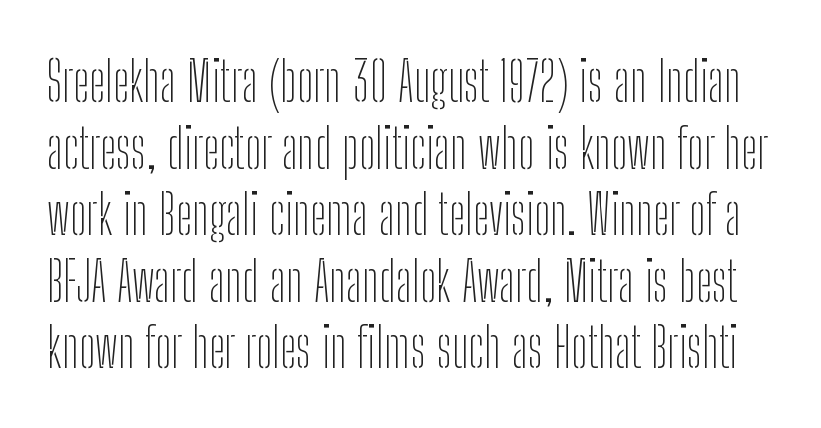
{"serif": "no", "italic": "no", "bold": "no", "weight": "thin", "width": "condensed", "stroke_contrast": "low", "x_height": "medium", "monospaced": "no", "underline": "no", "line_spacing_ratio": 1.21, "letter_spacing": "normal", "letter_spacing_em": 0.0, "glyph_px": 55}
